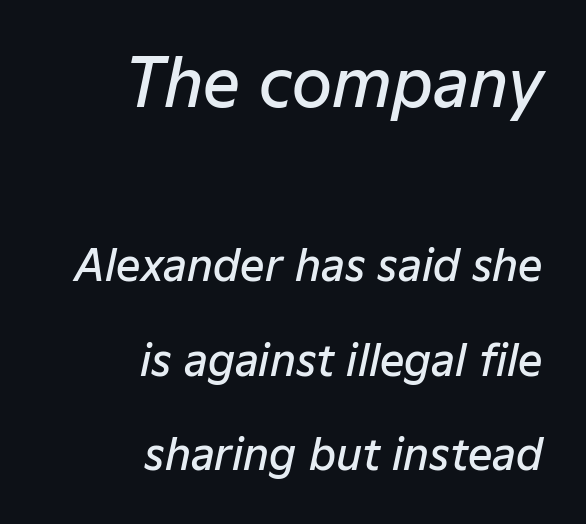
{"italic": "yes", "lean": "right", "slant_degrees": 12, "bold": "semi", "weight": "semibold", "width": "normal", "stroke_contrast": "low", "x_height": "medium", "monospaced": "no", "underline": "no", "align": "right", "line_spacing": "loose", "line_spacing_ratio": 2.2, "letter_spacing": "normal", "letter_spacing_em": 0.0, "larger_block": "first", "size_ratio": 1.51, "glyph_px": 65}
